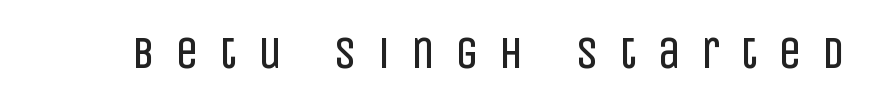
{"serif": "no", "italic": "no", "bold": "no", "weight": "regular", "width": "condensed", "stroke_contrast": "low", "x_height": "large", "monospaced": "no", "underline": "no", "letter_spacing": "wide", "letter_spacing_em": 0.47, "glyph_px": 45}
